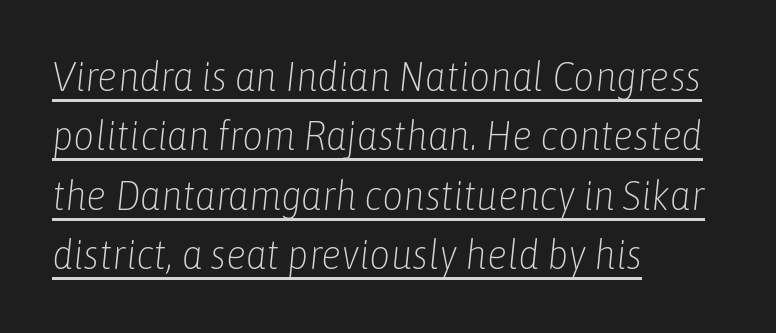
Q: Is the text bold? A: No.
Q: Is the text italic (slanted)? A: Yes, it leans right by about 6 degrees.
Q: Is the text underlined? A: Yes.
Q: How is the paragraph aligned? A: Left-aligned.
Q: Is the spacing between letters normal or unusually wide? A: Normal.
Q: Is the spacing between lines tight, normal or loose? A: Normal.
Q: Width (condensed, normal, or wide)? A: Condensed.
Q: Stroke contrast? A: Low.
Q: x-height? A: Medium.
Q: Monospaced? A: No.
